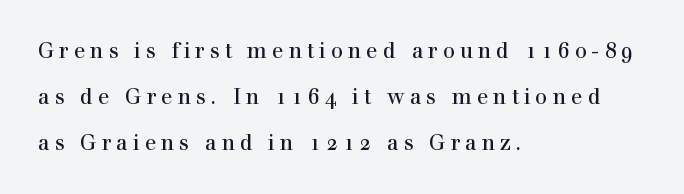
The image shows 21 px text type, upright; set left-aligned, loose line spacing (2.19x), unusually wide letter spacing (+0.24 em), not underlined.
